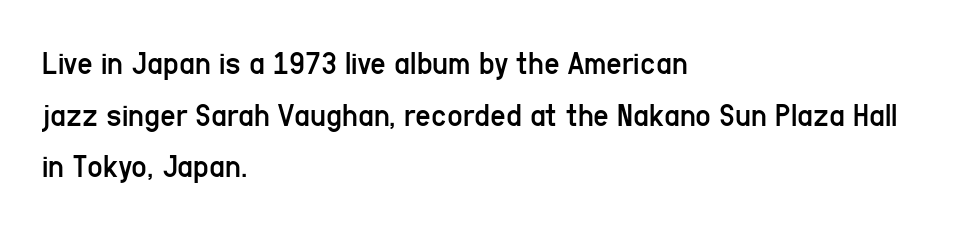
The image shows 34 px regular-weight, condensed sans-serif type, upright; set left-aligned, normal line spacing (1.52x), normal letter spacing, not underlined; low stroke contrast and a medium x-height.
